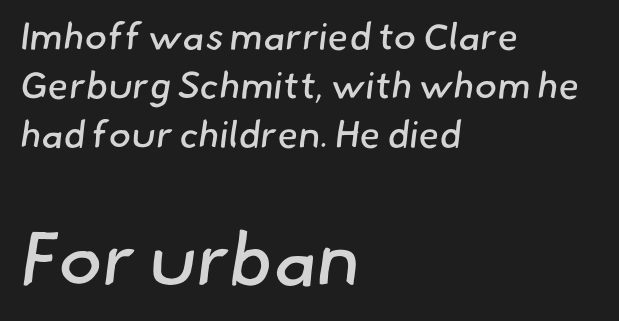
Line beginnings align vertically; line endings do not. Beneath every word, the page is bare. The letters carry no serifs — their stems end cleanly without finishing strokes. The later block is typeset at a bigger size than the earlier block.
